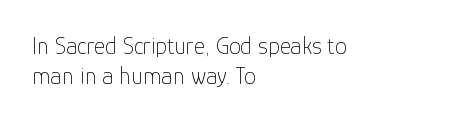
The weight would be labelled regular, book, light, or lighter still. Every stem runs plumb, perpendicular to the baseline. Descender tails drop into unmarked territory. One glance says typical: line gaps are just what's usual.
